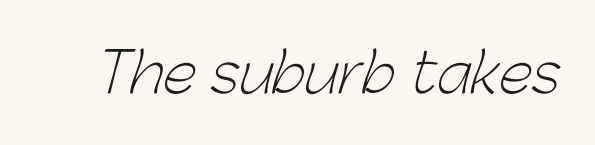
The image shows 55 px light sans-serif type; set normal letter spacing, not underlined; low stroke contrast and a medium x-height.
